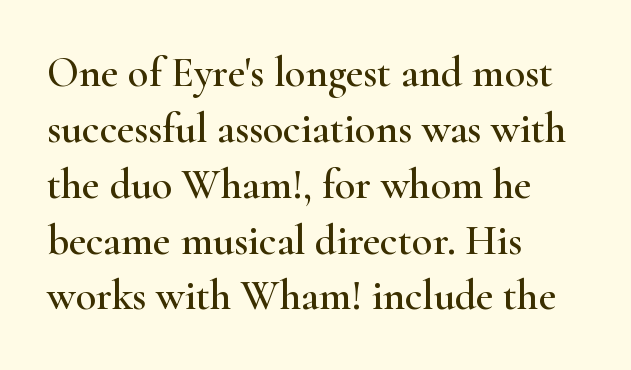
The image shows 42 px wide serif type, upright; set left-aligned, normal line spacing (1.33x), normal letter spacing, not underlined; high stroke contrast and a small x-height.
